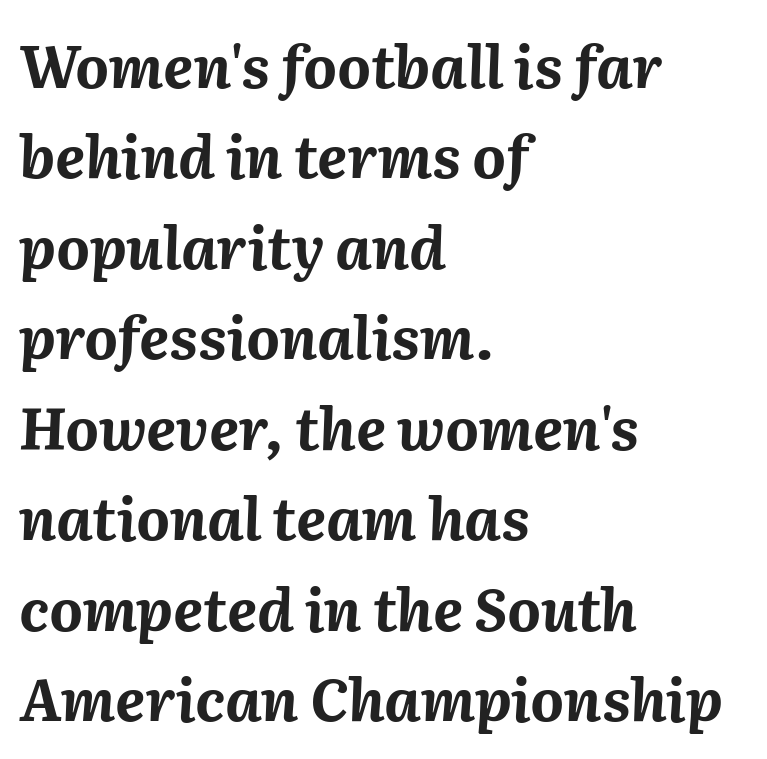
The rendering anchors every line to the left-hand side. Every character sits at an angle, as italics do. The glyphs have the mass of a bold cut. The letters sit at their default tracking, neither squeezed nor spread.
